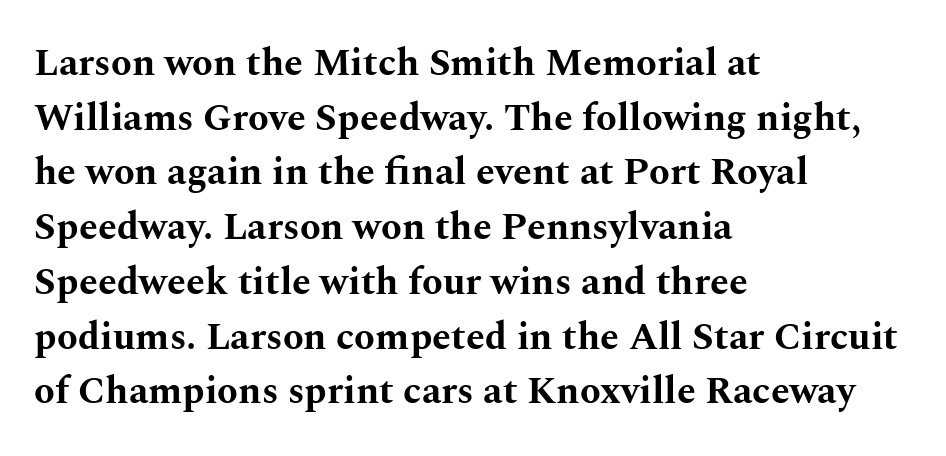
Q: Is the text bold? A: Yes.
Q: Is the text italic (slanted)? A: No, it is upright.
Q: Is the typeface a serif or a sans-serif typeface? A: Serif.
Q: Is the text underlined? A: No.
Q: How is the paragraph aligned? A: Left-aligned.
Q: Is the spacing between letters normal or unusually wide? A: Normal.
Q: Is the spacing between lines tight, normal or loose? A: Normal.
Q: Width (condensed, normal, or wide)? A: Wide.
Q: Stroke contrast? A: Medium.
Q: x-height? A: Medium.
Q: Monospaced? A: No.
